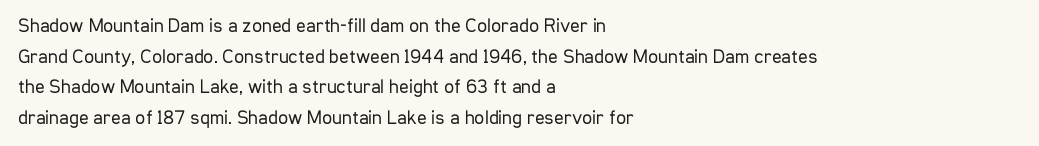
The image shows 20 px text type, upright; set left-aligned, normal line spacing (1.53x), normal letter spacing, not underlined.
